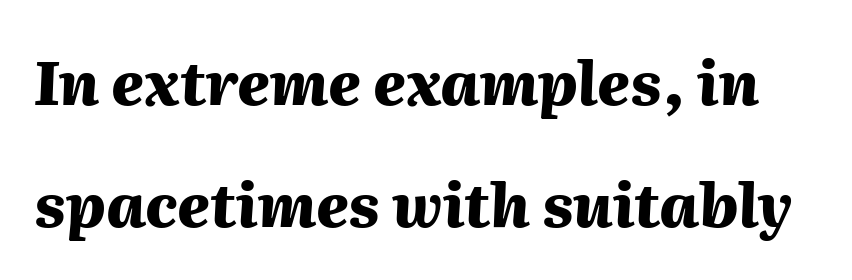
Every letter is thick-stroked: bold, no question. Tall strokes in this sample are angled rather than plumb. Between one letter and the next there's only the usual sliver of space. Each letter keeps its own natural width here, so spacing adapts to shape. A bare baseline throughout the passage. Notice the wide empty band between every row — that's loose leading.
